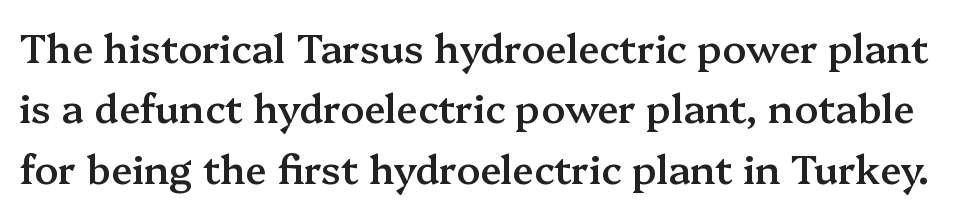
The image shows 39 px semibold serif type, upright; set normal line spacing (1.55x), normal letter spacing, not underlined; medium stroke contrast and a medium x-height.
